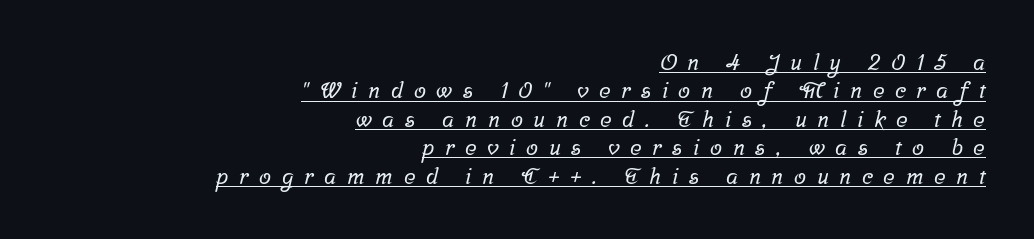
Inter-character spacing is expanded well beyond the font's built-in metrics. Compared with undecorated copy, this sample adds a rule below the words. Visually the block forms a straight wall on the right and a jagged coastline on the left. The rows are spaced the way most documents space them.
